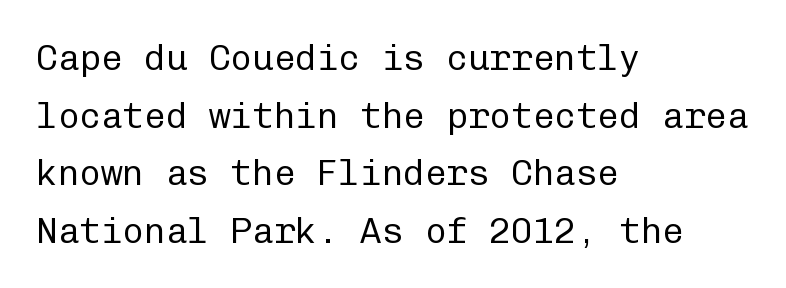
The image shows 36 px regular-weight sans-serif type, upright, monospaced; set left-aligned, normal line spacing (1.6x), normal letter spacing, not underlined; low stroke contrast and a medium x-height.
